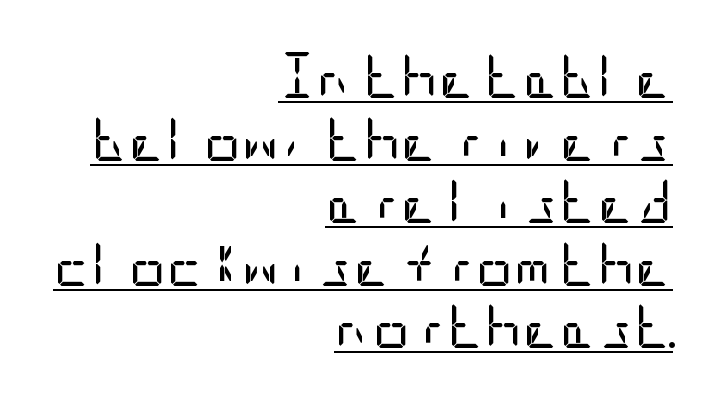
The image shows 46 px regular-weight, condensed sans-serif type, upright; set right-aligned, normal line spacing (1.36x), normal letter spacing, underlined; low stroke contrast and a large x-height.
